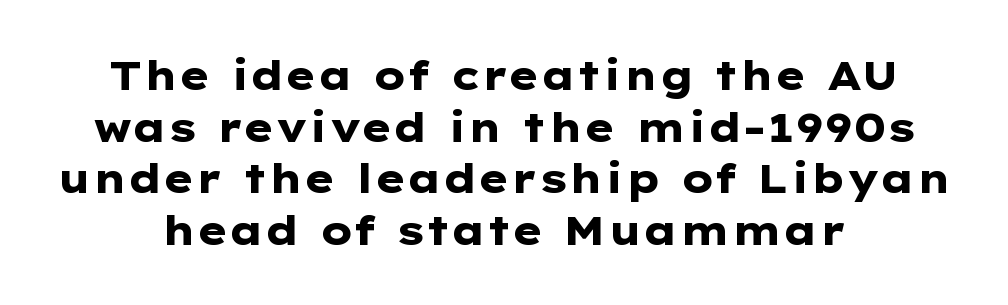
Successive baselines arrive at the customary interval. Every letter is thick-stroked: bold, no question. Casual observation: everything's sitting right in the middle. The letters sit at their default tracking, neither squeezed nor spread. Underline: absent. This is roman type, the default non-slanted kind.
